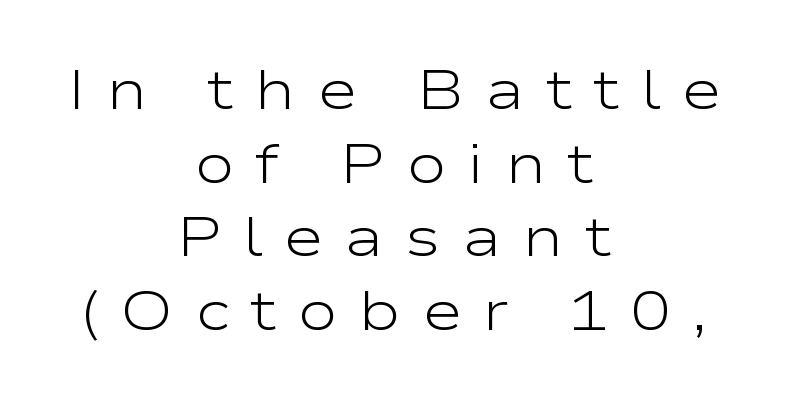
The image shows 55 px light, wide sans-serif type, upright; set centered, normal line spacing (1.34x), unusually wide letter spacing (+0.38 em), not underlined; low stroke contrast and a medium x-height.
